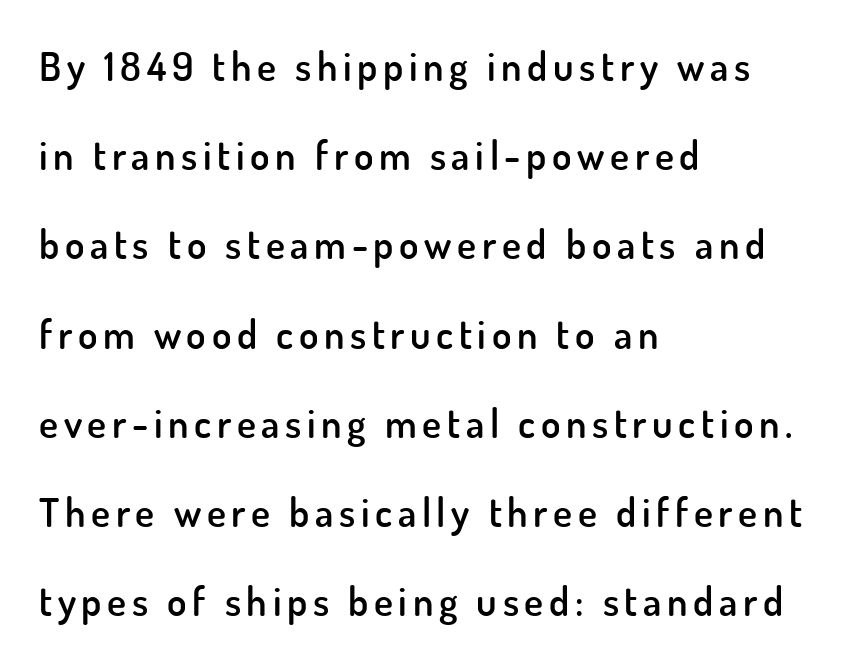
This is the regular roman posture of the typeface. Leftover space on each line is placed entirely after the last word. These lines are rendered in a variable-pitch font. Leading is clearly above the norm, producing a sparse column.
